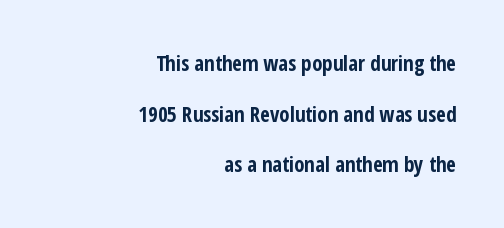
Q: Is the text bold? A: Yes.
Q: Is the text italic (slanted)? A: No, it is upright.
Q: Is the text underlined? A: No.
Q: How is the paragraph aligned? A: Right-aligned.
Q: Is the spacing between letters normal or unusually wide? A: Normal.
Q: Is the spacing between lines tight, normal or loose? A: Loose.
